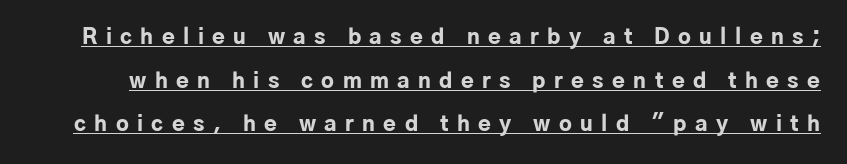
{"italic": "no", "bold": "yes", "underline": "yes", "line_spacing": "loose", "line_spacing_ratio": 2.08, "letter_spacing": "wide", "letter_spacing_em": 0.4, "glyph_px": 21}
